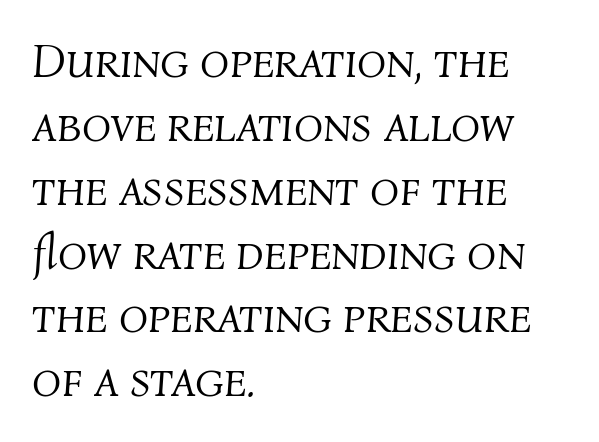
{"italic": "yes", "lean": "right", "slant_degrees": 4, "bold": "no", "weight": "light", "width": "normal", "stroke_contrast": "medium", "x_height": "medium", "monospaced": "no", "underline": "no", "align": "left", "line_spacing": "normal", "line_spacing_ratio": 1.33, "letter_spacing": "normal", "letter_spacing_em": 0.0, "glyph_px": 48}
